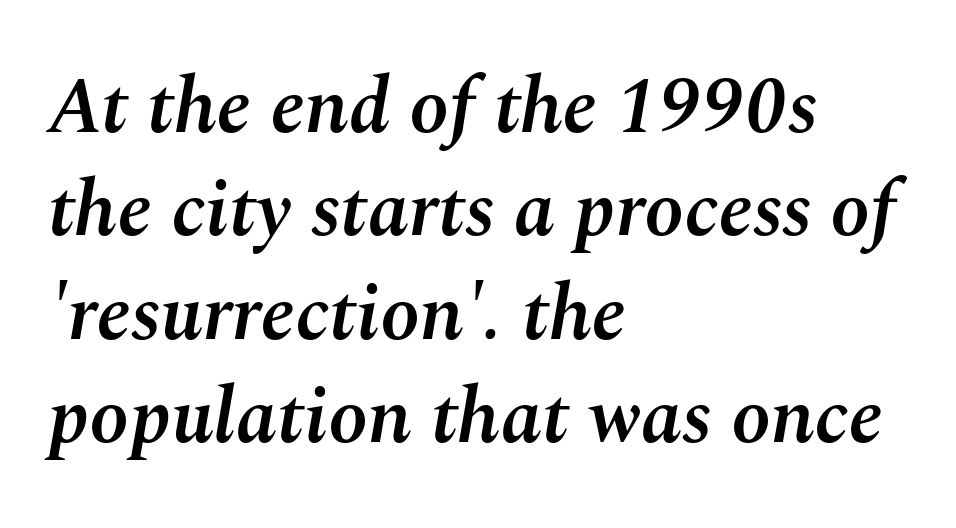
Here the designer chose a conventional face with non-uniform glyph widths. Visually the block forms a straight wall on the left and a jagged coastline on the right. Nobody touched the tracking dial on this one. Summary of vertical rhythm: regular, with standard interline spacing.
